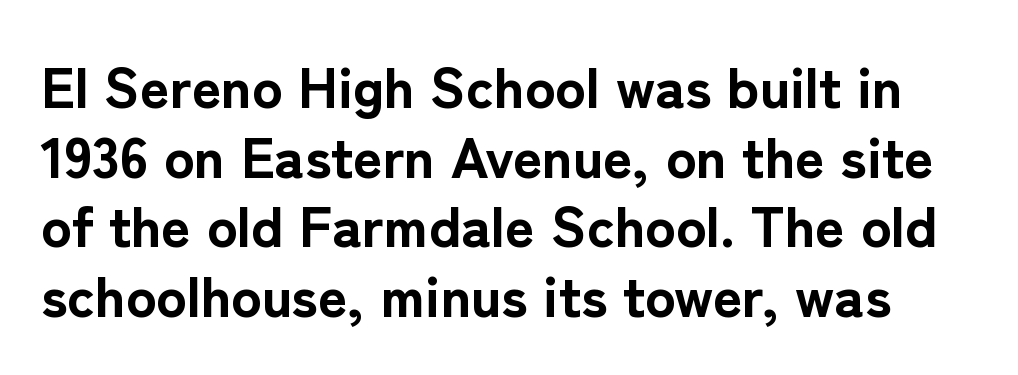
The image shows 57 px bold sans-serif type, upright; set line spacing 1.22x, normal letter spacing, not underlined; low stroke contrast and a medium x-height.
